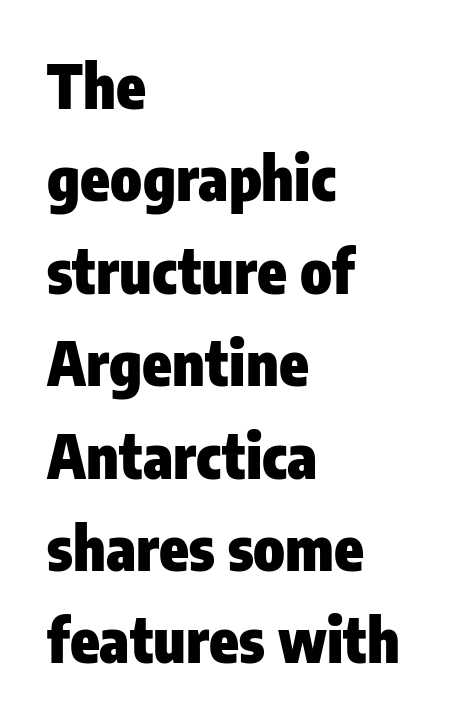
Caption: multi-line text, flush left, ragged right. The baseline area is clear. The font's upright variant was chosen for this text. The rendering uses a bold face; every stroke is thick and dark.
